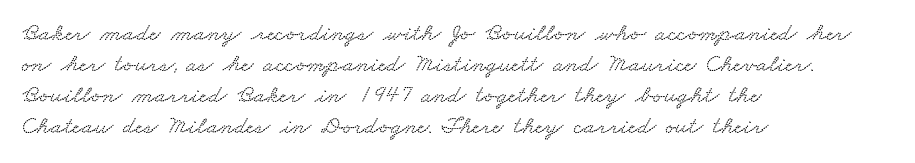
The image shows 25 px text type; set left-aligned, line spacing 1.24x, normal letter spacing, not underlined.
